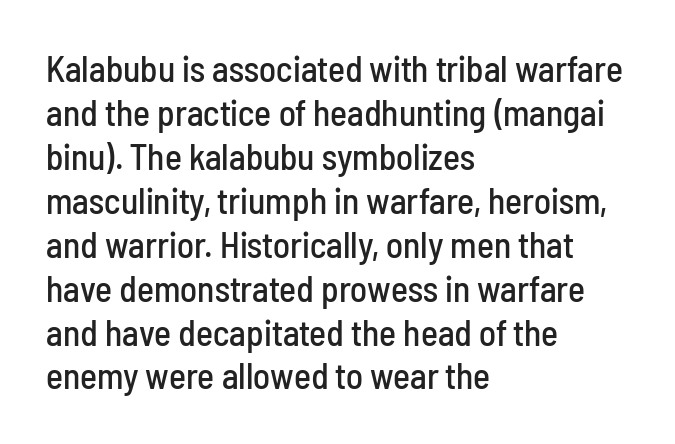
Visually the block forms a straight wall on the left and a jagged coastline on the right. Is the letter spacing exaggerated? No — it looks like the ordinary default. Ordinary non-slanted type is in use. Words float on clear page, feet unadorned.
